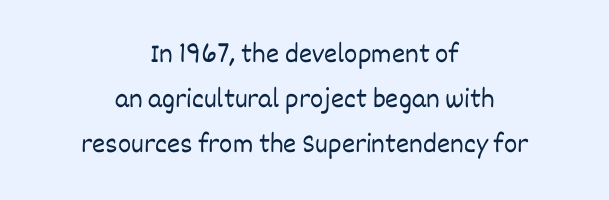
{"italic": "no", "bold": "no", "weight": "light", "width": "normal", "stroke_contrast": "low", "x_height": "large", "monospaced": "no", "underline": "no", "align": "center", "line_spacing": "normal", "line_spacing_ratio": 1.61, "letter_spacing": "normal", "letter_spacing_em": 0.0, "glyph_px": 28}
